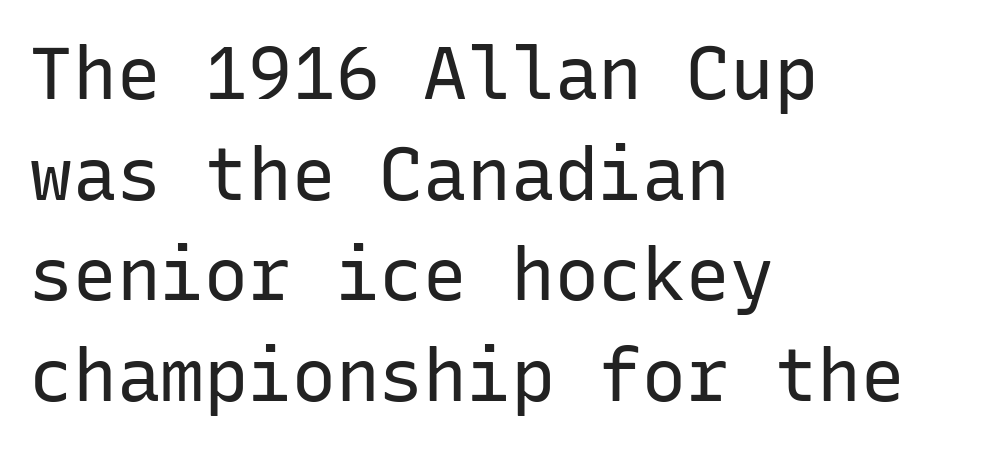
Vertically, the passage feels balanced, rows spaced as you'd expect. To sum up the face: it is a sans, with no serifs. When letters stand straight like this, we call the style roman or upright. Horizontal alignment here is leftward, the default for most running prose. Nothing unusual about the tracking: characters are spaced as the font intends. Clear beneath every line of the passage.
